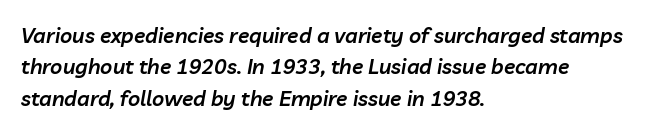
{"italic": "yes", "lean": "right", "slant_degrees": 10, "bold": "semi", "underline": "no", "align": "left", "line_spacing": "normal", "line_spacing_ratio": 1.49, "letter_spacing": "normal", "letter_spacing_em": 0.0, "glyph_px": 21}
